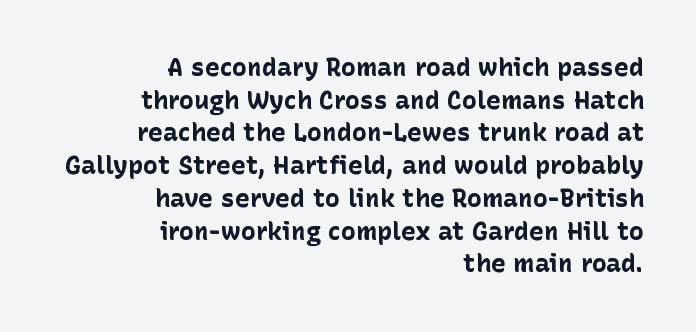
Thick stems and heavy bowls — unmistakably bold. The specimen reads as upright at a glance. Check under the words: just untouched page. The letterforms sit shoulder to shoulder at normal distance.
